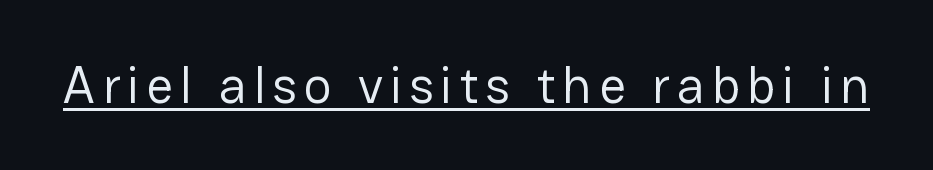
The image shows 52 px regular-weight sans-serif type, upright; set underlined; low stroke contrast and a medium x-height.
